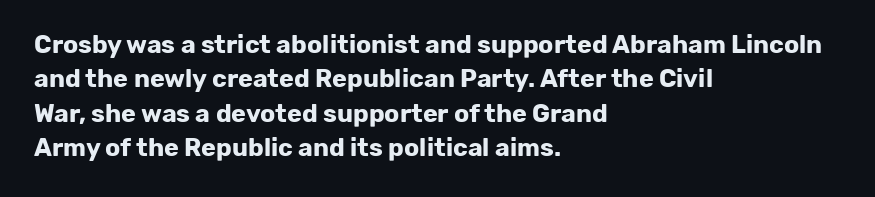
{"italic": "no", "bold": "yes", "underline": "no", "align": "left", "line_spacing": "normal", "line_spacing_ratio": 1.38, "letter_spacing": "normal", "letter_spacing_em": 0.0, "glyph_px": 25}
